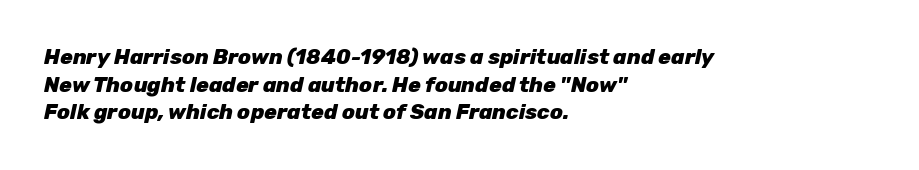
Q: Is the text bold? A: Yes.
Q: Is the text italic (slanted)? A: Yes, it leans right by about 12 degrees.
Q: Is the text underlined? A: No.
Q: How is the paragraph aligned? A: Left-aligned.
Q: Is the spacing between letters normal or unusually wide? A: Normal.
Q: Is the spacing between lines tight, normal or loose? A: Normal.
